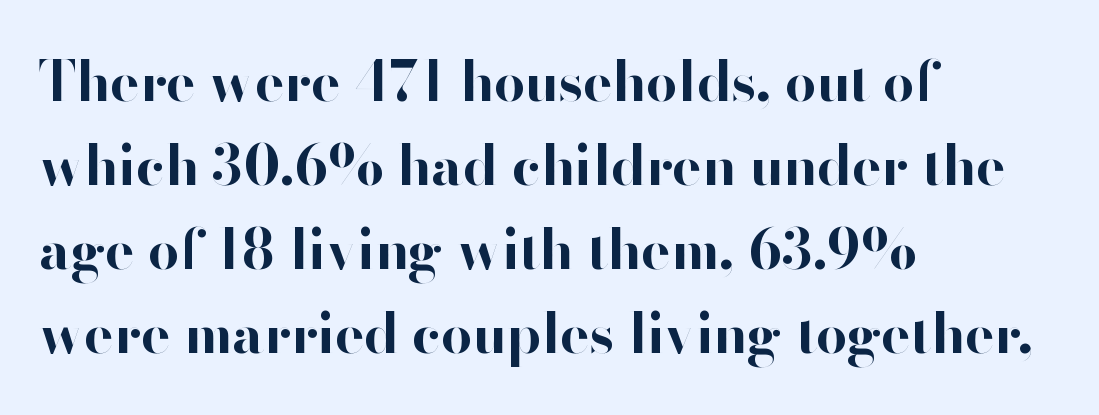
Q: Is the text bold? A: Yes.
Q: Is the text italic (slanted)? A: No, it is upright.
Q: Is the typeface a serif or a sans-serif typeface? A: Sans-serif.
Q: Is the text underlined? A: No.
Q: How is the paragraph aligned? A: Left-aligned.
Q: Is the spacing between letters normal or unusually wide? A: Normal.
Q: Is the spacing between lines tight, normal or loose? A: Normal.
Q: Width (condensed, normal, or wide)? A: Normal.
Q: Stroke contrast? A: High.
Q: x-height? A: Small.
Q: Monospaced? A: No.
